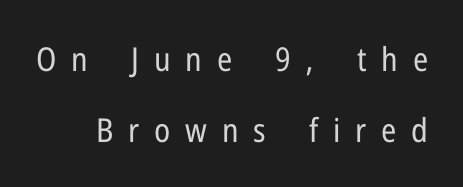
The image shows 33 px regular-weight, condensed sans-serif type, upright; set loose line spacing (2.15x), unusually wide letter spacing (+0.45 em), not underlined; low stroke contrast and a medium x-height.
